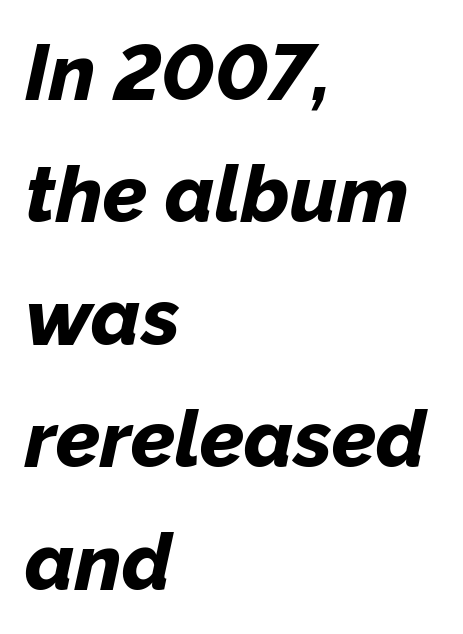
Q: Is the text bold? A: Yes.
Q: Is the text italic (slanted)? A: Yes, it leans right by about 12 degrees.
Q: Is the text underlined? A: No.
Q: How is the paragraph aligned? A: Left-aligned.
Q: Is the spacing between letters normal or unusually wide? A: Normal.
Q: Is the spacing between lines tight, normal or loose? A: Normal.
Q: Width (condensed, normal, or wide)? A: Normal.
Q: Stroke contrast? A: Low.
Q: x-height? A: Medium.
Q: Monospaced? A: No.
